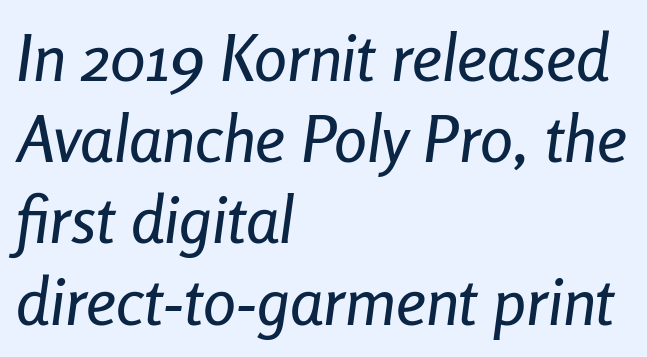
The image shows 66 px condensed type, italic (leaning right); set left-aligned, line spacing 1.23x, normal letter spacing, not underlined; low stroke contrast and a medium x-height.
